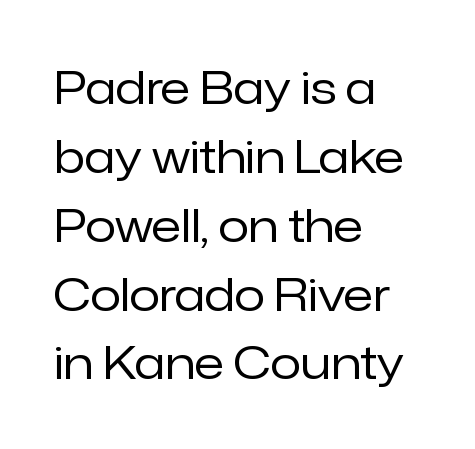
Q: Is the text bold? A: No.
Q: Is the text italic (slanted)? A: No, it is upright.
Q: Is the typeface a serif or a sans-serif typeface? A: Sans-serif.
Q: Is the text underlined? A: No.
Q: How is the paragraph aligned? A: Left-aligned.
Q: Is the spacing between letters normal or unusually wide? A: Normal.
Q: Is the spacing between lines tight, normal or loose? A: Normal.
Q: Width (condensed, normal, or wide)? A: Normal.
Q: Stroke contrast? A: Low.
Q: x-height? A: Medium.
Q: Monospaced? A: No.
